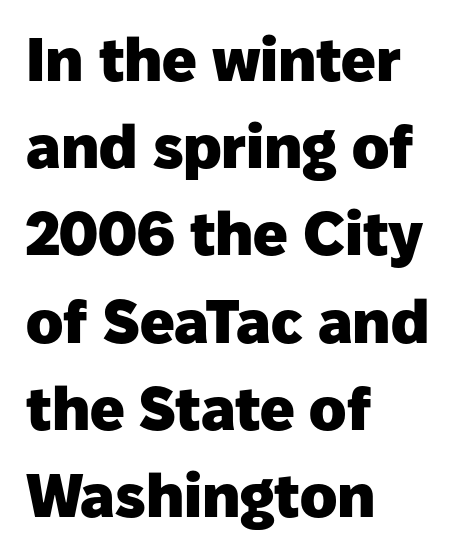
{"serif": "no", "italic": "no", "bold": "yes", "weight": "heavy", "width": "normal", "stroke_contrast": "low", "x_height": "medium", "monospaced": "no", "underline": "no", "align": "left", "line_spacing": "normal", "line_spacing_ratio": 1.43, "letter_spacing": "normal", "letter_spacing_em": 0.0, "glyph_px": 61}
